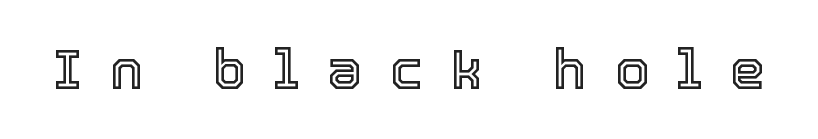
Q: Is the text italic (slanted)? A: No, it is upright.
Q: Is the text underlined? A: No.
Q: Is the spacing between letters normal or unusually wide? A: Unusually wide.
Q: Width (condensed, normal, or wide)? A: Normal.
Q: x-height? A: Medium.
Q: Monospaced? A: No.
